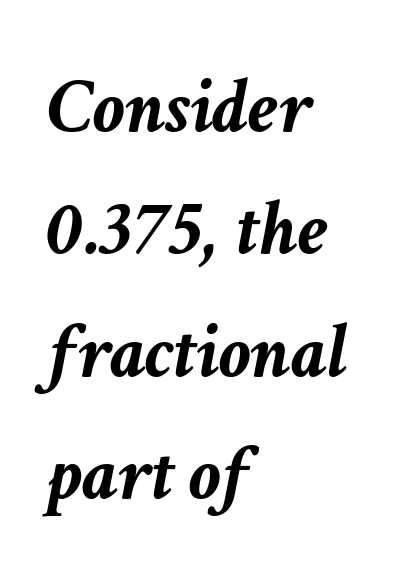
Students, note that the glyphs here touch the page at normal intervals. Visually the block forms a straight wall on the left and a jagged coastline on the right. The vertical gap from one line to the next is medium. This sample uses an oblique cut, with every glyph tilted off the vertical. The zone under the glyphs is completely vacant.
